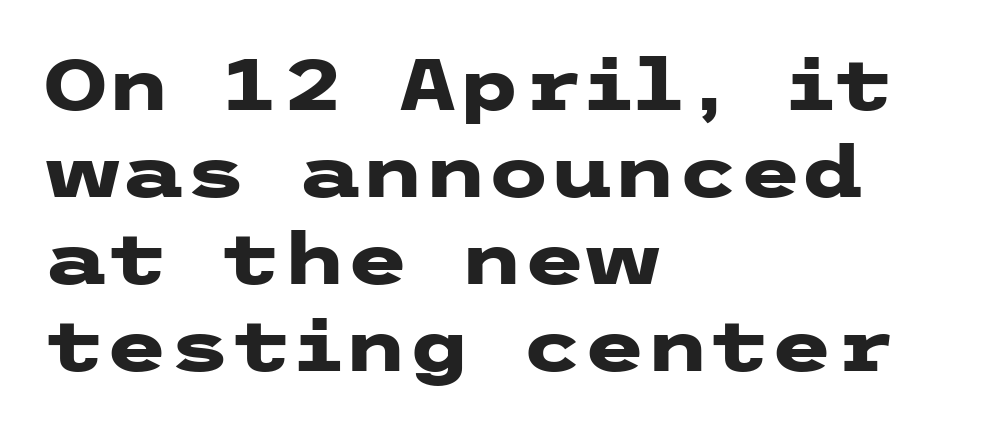
If you drew a ruler down the left edge, every line would touch it. No feet cap the strokes, marking this as sans-serif type. Unmarked baselines from the first word to the last. Vertical strokes here are truly vertical. Students, note that the glyphs here touch the page at normal intervals.
